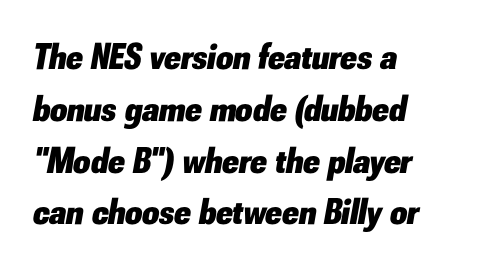
{"italic": "yes", "lean": "right", "slant_degrees": 10, "bold": "yes", "weight": "heavy", "width": "normal", "stroke_contrast": "low", "x_height": "small", "monospaced": "no", "underline": "no", "align": "left", "line_spacing": "normal", "line_spacing_ratio": 1.4, "letter_spacing": "normal", "letter_spacing_em": 0.0, "glyph_px": 37}
